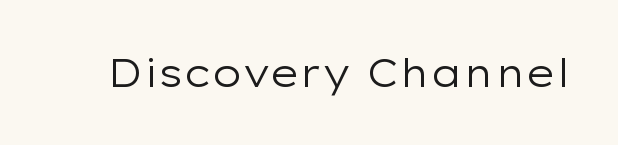
{"serif": "no", "italic": "no", "bold": "no", "weight": "regular", "width": "wide", "stroke_contrast": "low", "x_height": "medium", "monospaced": "no", "underline": "no", "letter_spacing": "normal", "letter_spacing_em": 0.0, "glyph_px": 39}
